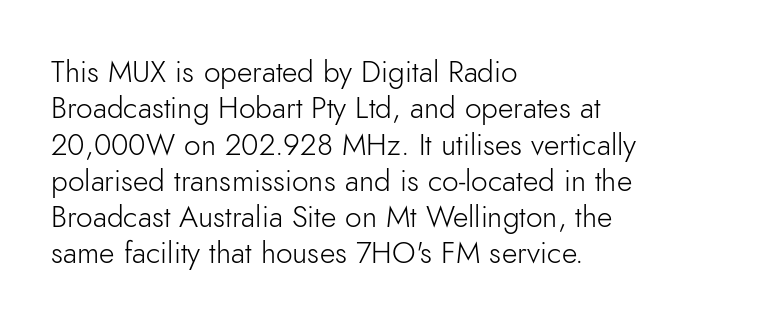
The image shows 30 px light sans-serif type, upright; set left-aligned, line spacing 1.21x, normal letter spacing, not underlined; low stroke contrast and a small x-height.
